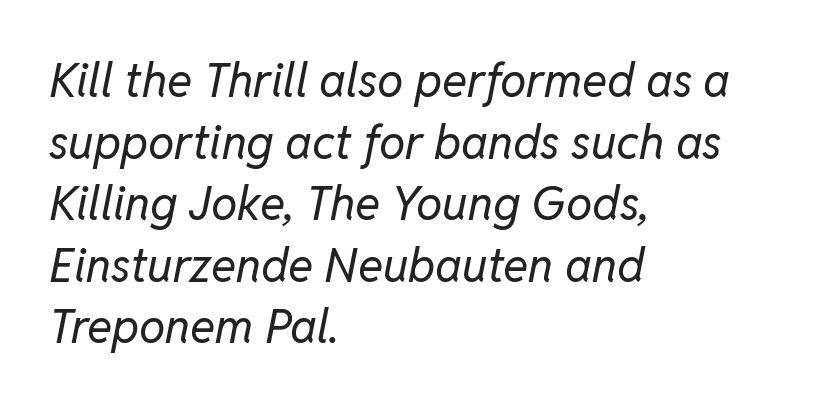
The image shows 47 px regular-weight type, italic (leaning right); set left-aligned, normal line spacing (1.31x), normal letter spacing, not underlined; low stroke contrast and a medium x-height.
